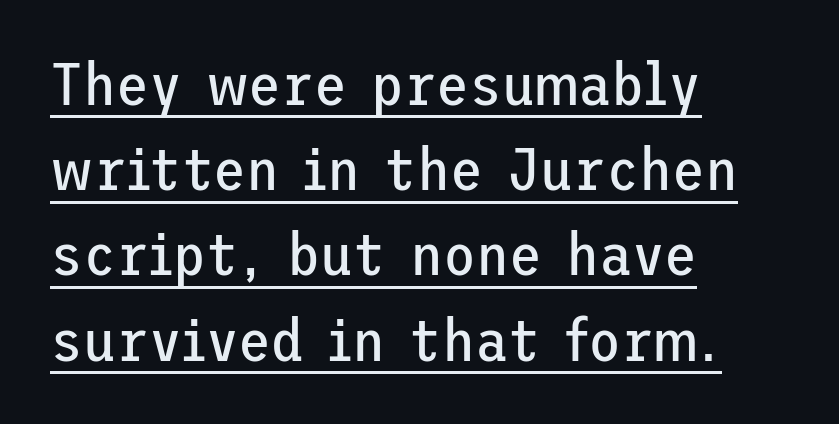
These lines sit exactly where default settings would place them. Check where the strokes stop: nothing finishes them off — pure sans. The lines are quadded left. The passage shown is underscored from start to finish. No extra tracking has been applied to these lines. Ordinary non-slanted type is in use.
